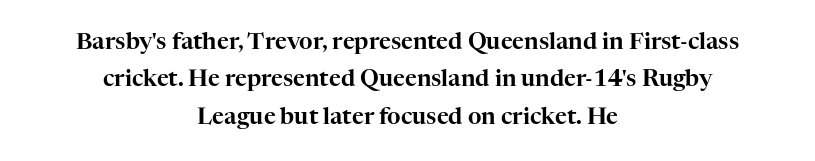
{"italic": "no", "underline": "no", "align": "center", "line_spacing": "normal", "line_spacing_ratio": 1.62, "letter_spacing": "normal", "letter_spacing_em": 0.0, "glyph_px": 23}
